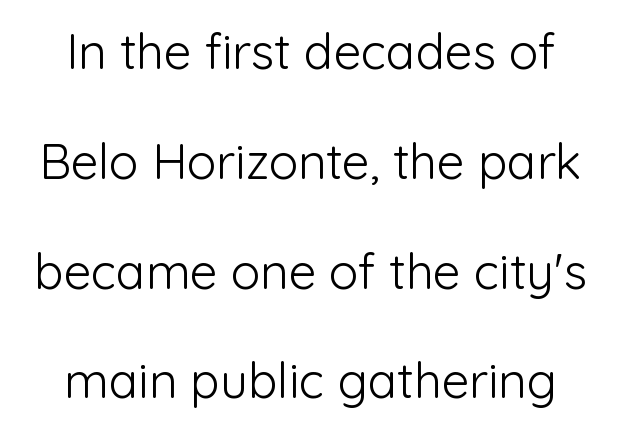
The image shows 49 px light sans-serif type, upright; set centered, loose line spacing (2.24x), normal letter spacing, not underlined; low stroke contrast and a medium x-height.
